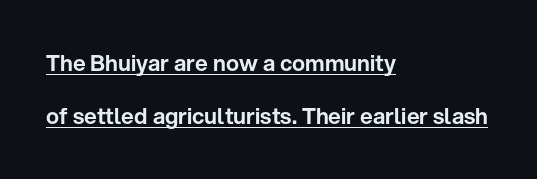
When letters stand straight like this, we call the style roman or upright. The glyphs are accompanied by a horizontal stroke just below them. The lines in this sample share a left origin and differ only in where they stop. Regarding leading, the lines here are spaced well apart. Glyph-to-glyph distance matches everyday printed text.
